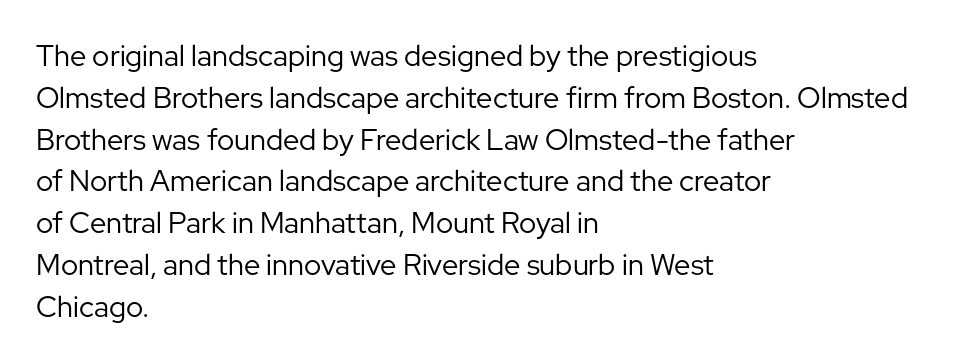
Q: Is the text bold? A: No.
Q: Is the text italic (slanted)? A: No, it is upright.
Q: Is the typeface a serif or a sans-serif typeface? A: Sans-serif.
Q: Is the text underlined? A: No.
Q: How is the paragraph aligned? A: Left-aligned.
Q: Is the spacing between letters normal or unusually wide? A: Normal.
Q: Is the spacing between lines tight, normal or loose? A: Normal.
Q: Width (condensed, normal, or wide)? A: Normal.
Q: Stroke contrast? A: Low.
Q: x-height? A: Medium.
Q: Monospaced? A: No.
